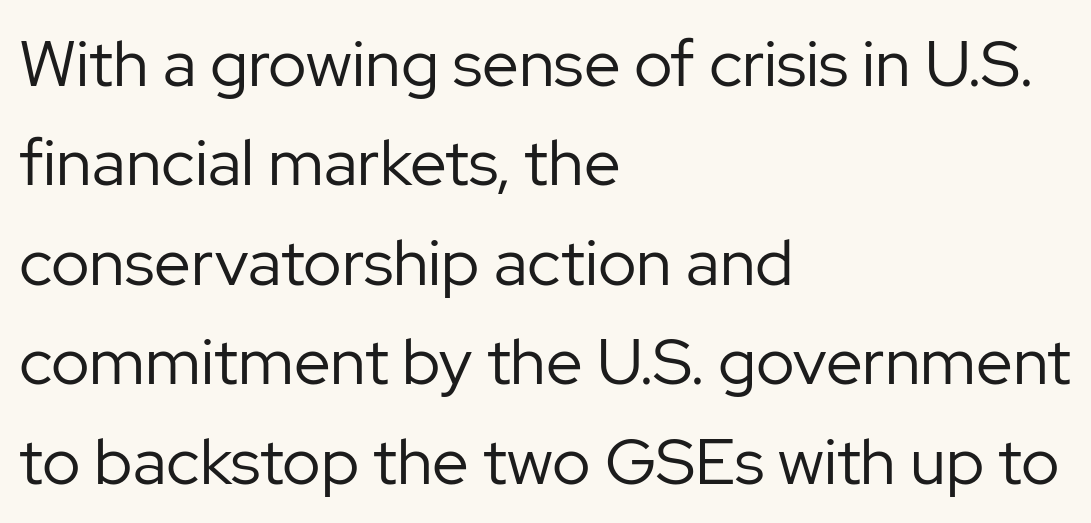
The image shows 65 px regular-weight sans-serif type, upright; set left-aligned, normal line spacing (1.53x), normal letter spacing, not underlined; low stroke contrast and a medium x-height.
